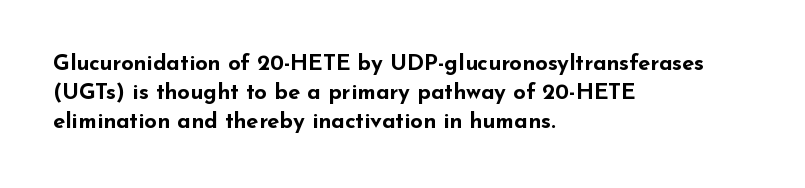
I'd describe the lettering as bold — thick and assertive. Line starts are locked; line ends wander. Nope, not italic — everything's standing straight. Only glyphs here, with clear space below each row.
